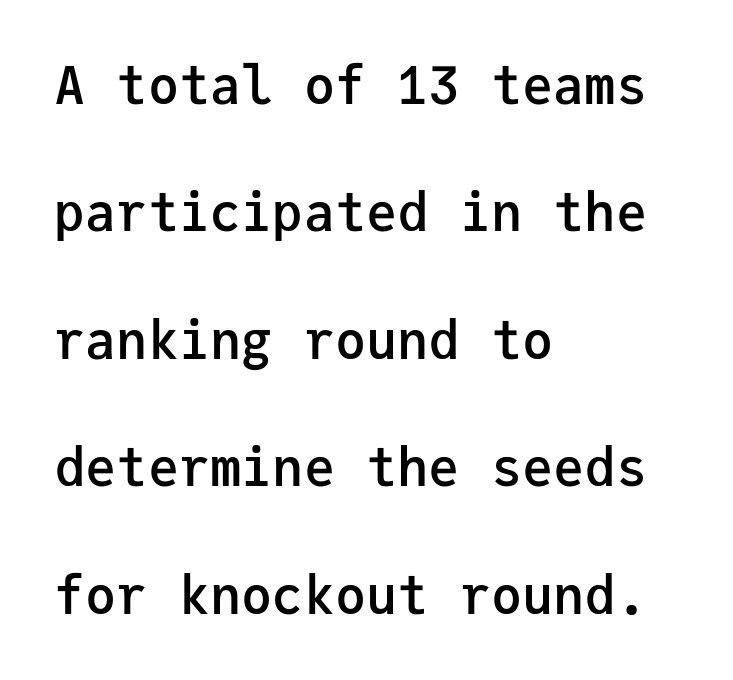
The image shows 52 px semibold sans-serif type, upright, monospaced; set left-aligned, loose line spacing (2.45x), normal letter spacing, not underlined; low stroke contrast and a medium x-height.
